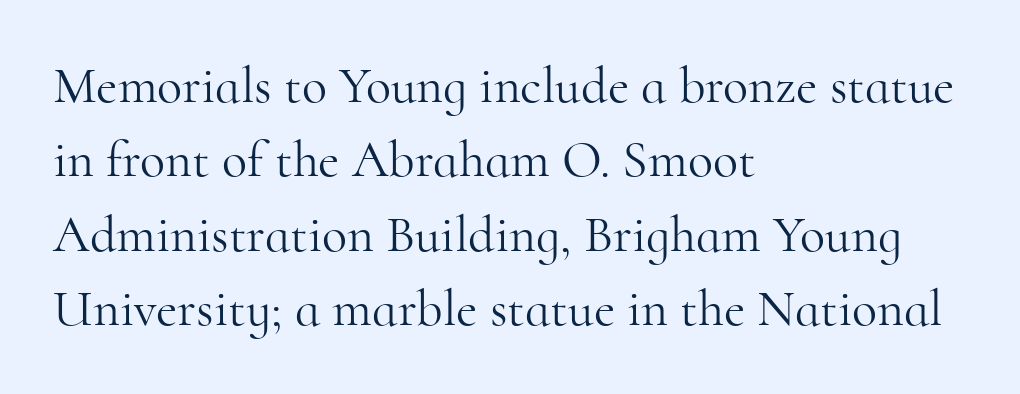
Casual observation: everything's shoved over to the left. Character widths vary here, with narrow letters taking less room than wide ones. Designer's note — italics off, roman on. Baseline-to-baseline distance is the conventional proportion of letter height.
